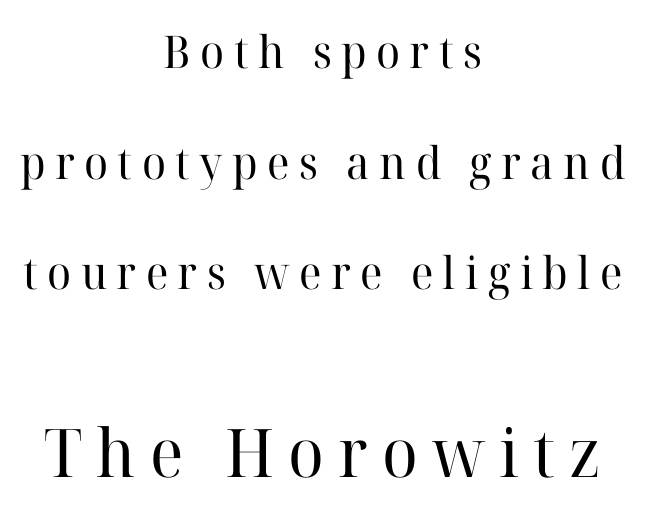
This sample is center-justified, so both line endings float freely. The space beneath each line is pristine and unruled. Each letter keeps its own natural width here, so spacing adapts to shape. Font category for this specimen: serif. Small over large — that's the arrangement of the two blocks here.
